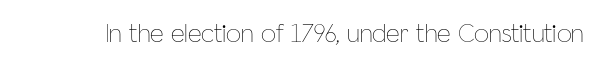
{"italic": "no", "bold": "no", "underline": "no", "letter_spacing": "normal", "letter_spacing_em": 0.0, "glyph_px": 27}
